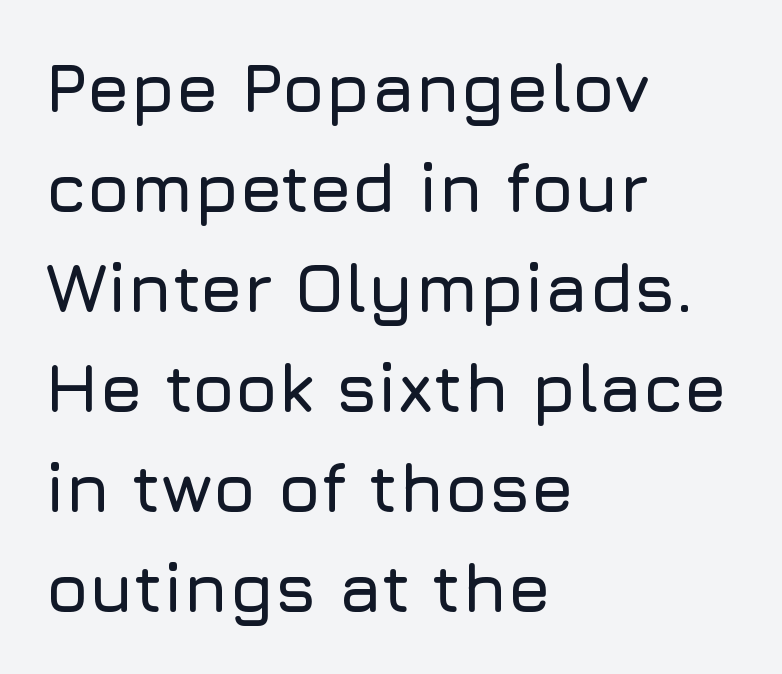
The image shows 69 px sans-serif type, upright; set left-aligned, normal line spacing (1.45x), normal letter spacing, not underlined; low stroke contrast and a medium x-height.
